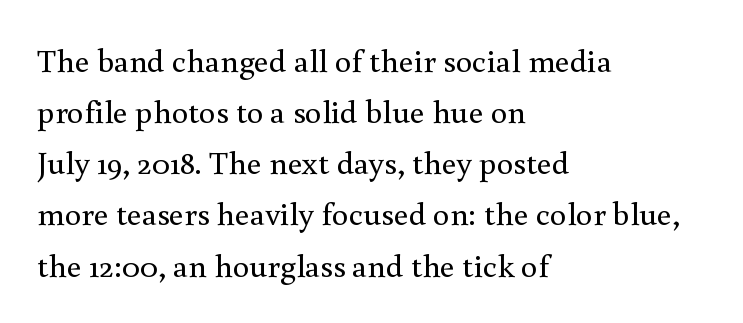
Ordinary non-slanted type is in use. Stroke mass is kept to a normal reading level or below. Summary of vertical rhythm: regular, with standard interline spacing. Here the designer chose a conventional face with non-uniform glyph widths.
